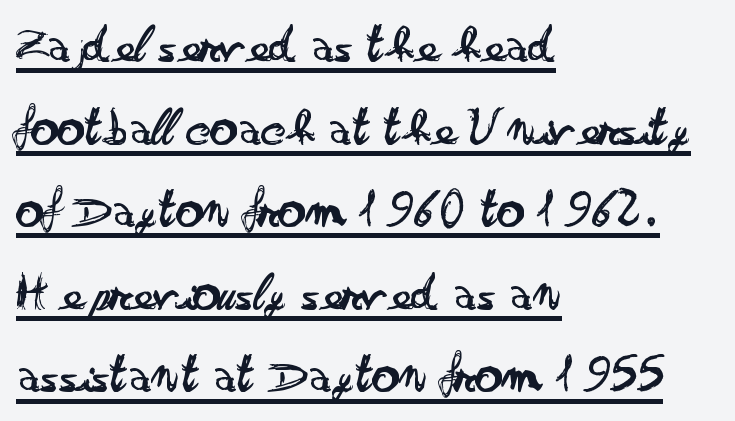
The image shows 54 px regular-weight, wide sans-serif type, upright; set left-aligned, normal line spacing (1.53x), normal letter spacing, underlined; low stroke contrast and a small x-height.
